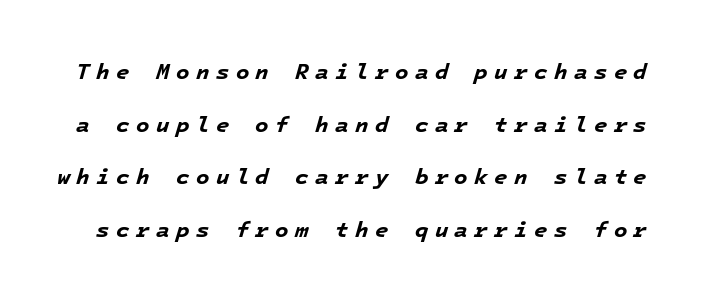
The image shows 22 px bold type, italic (leaning right); set loose line spacing (2.39x), unusually wide letter spacing (+0.29 em), not underlined.
